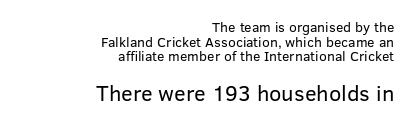
Heft: none added — not bold. Does the copy run flush right? Yes — the right margin is perfectly even. Does the bottom block carry the larger type? Yes, it does. Type without underlining.
